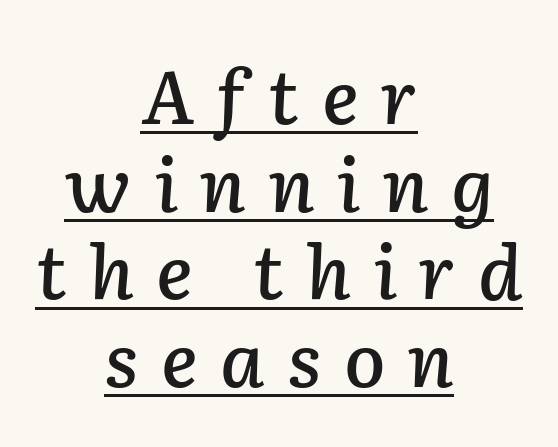
Q: Is the text italic (slanted)? A: Yes, it leans right by about 2 degrees.
Q: Is the text underlined? A: Yes.
Q: How is the paragraph aligned? A: Centered.
Q: Is the spacing between letters normal or unusually wide? A: Unusually wide.
Q: Width (condensed, normal, or wide)? A: Normal.
Q: Stroke contrast? A: Low.
Q: x-height? A: Medium.
Q: Monospaced? A: No.
